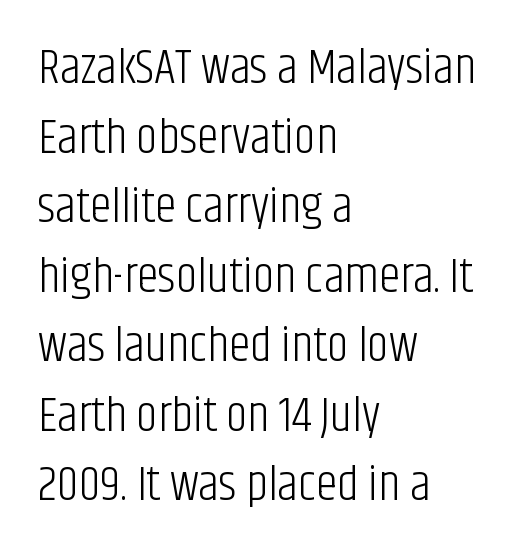
Default kerning and tracking; the words read as compact shapes. Is the block centered? No — it sits flush against the left margin. The rows are spaced the way most documents space them. Only glyphs here, with clear space below each row.
